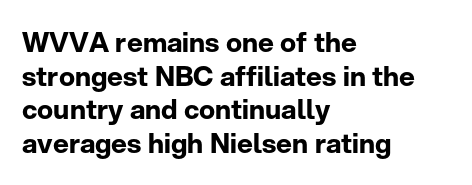
The image shows 27 px bold type, upright; set left-aligned, normal line spacing (1.25x), normal letter spacing, not underlined.
